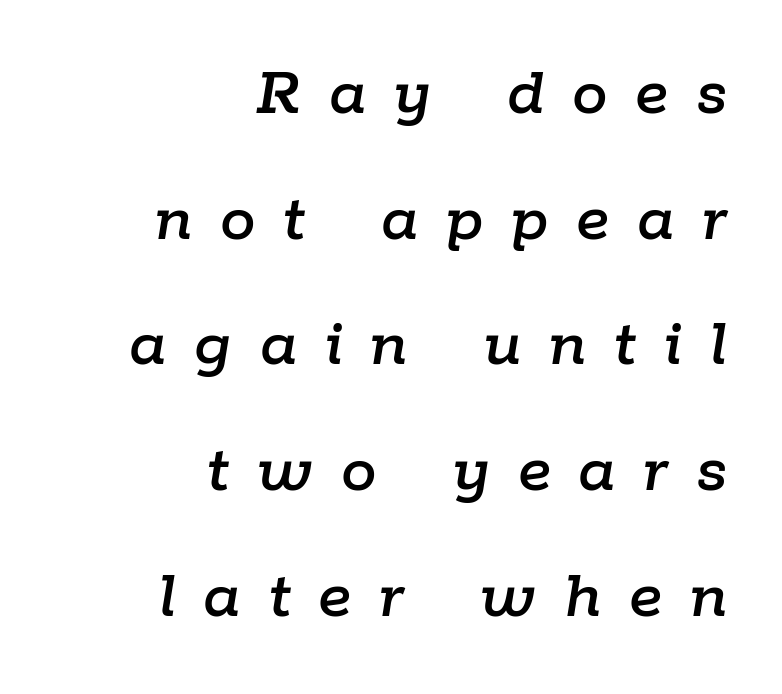
Here the designer chose a conventional face with non-uniform glyph widths. A bare baseline throughout the passage. Each word looks stretched out because of the extra space between its letters. The compositor pushed each line to the right boundary.
